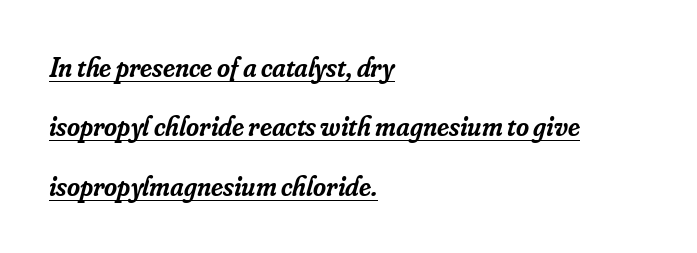
The image shows 28 px semibold serif type, italic (leaning right); set left-aligned, loose line spacing (2.12x), normal letter spacing, underlined; low stroke contrast and a small x-height.
